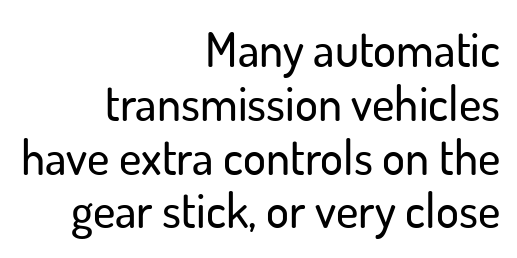
{"serif": "no", "italic": "no", "width": "normal", "stroke_contrast": "low", "x_height": "small", "monospaced": "no", "underline": "no", "align": "right", "line_spacing": "tight", "line_spacing_ratio": 1.12, "letter_spacing": "normal", "letter_spacing_em": 0.0, "glyph_px": 48}
